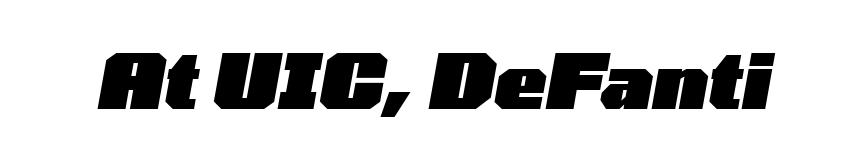
The image shows 77 px heavy, wide type, italic (leaning right); set normal letter spacing, not underlined; low stroke contrast and a medium x-height.
